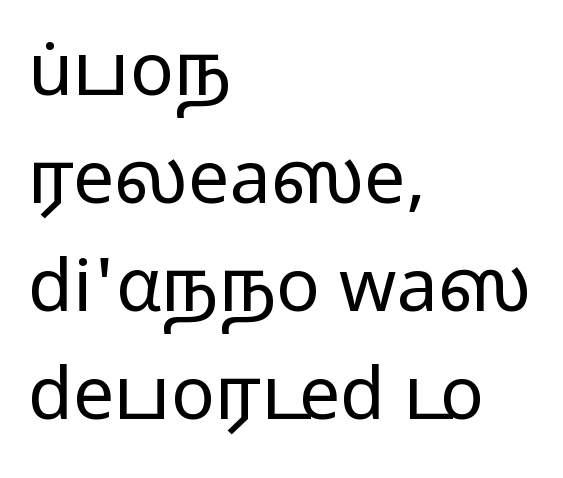
The image shows 73 px regular-weight, wide sans-serif type, upright; set left-aligned, normal line spacing (1.48x), normal letter spacing, not underlined; low stroke contrast and a medium x-height.
